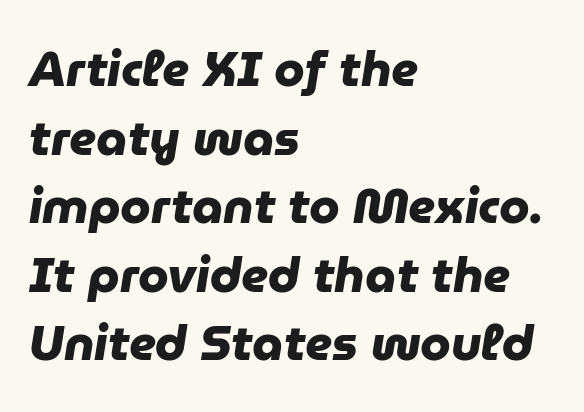
Classification — sans serif. The rendering keeps characters at their native spacing. Typesetter's note: full bold, strokes at maximum text heaviness. These lines sit exactly where default settings would place them. Varying glyph widths throughout — classic text-font behaviour.
